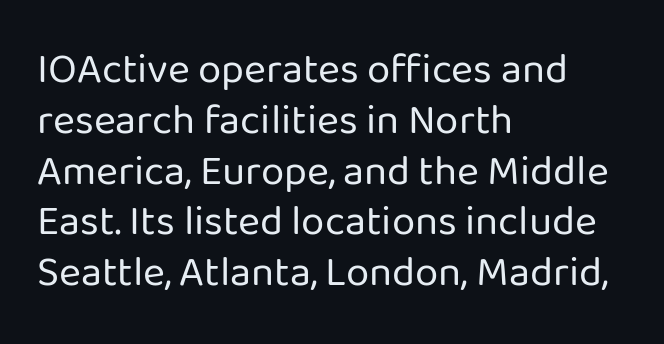
{"serif": "no", "italic": "no", "bold": "no", "weight": "regular", "width": "normal", "stroke_contrast": "low", "x_height": "medium", "monospaced": "no", "underline": "no", "align": "left", "line_spacing_ratio": 1.21, "letter_spacing": "normal", "letter_spacing_em": 0.0, "glyph_px": 42}
